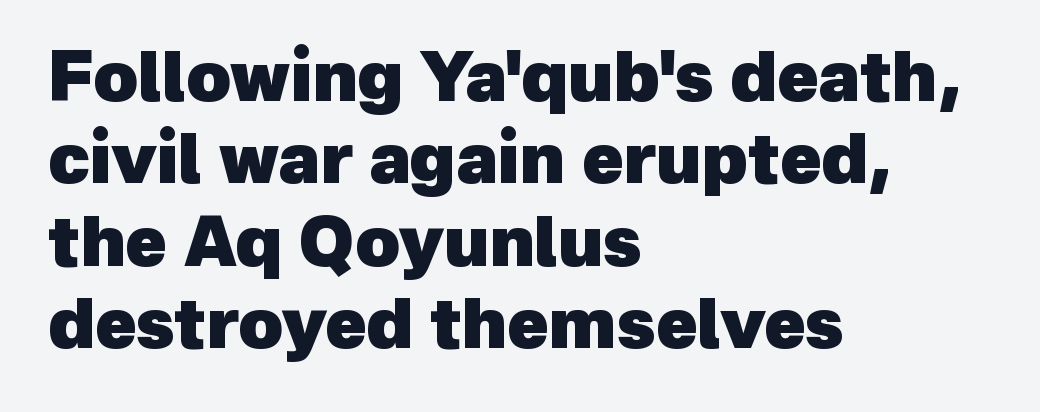
Q: Is the text bold? A: Yes.
Q: Is the typeface a serif or a sans-serif typeface? A: Sans-serif.
Q: Is the text underlined? A: No.
Q: How is the paragraph aligned? A: Left-aligned.
Q: Is the spacing between letters normal or unusually wide? A: Normal.
Q: Width (condensed, normal, or wide)? A: Normal.
Q: x-height? A: Medium.
Q: Monospaced? A: No.
